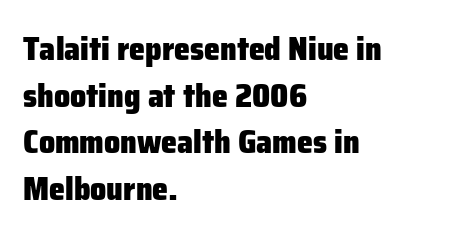
Q: Is the text bold? A: Yes.
Q: Is the text italic (slanted)? A: No, it is upright.
Q: Is the typeface a serif or a sans-serif typeface? A: Sans-serif.
Q: Is the text underlined? A: No.
Q: How is the paragraph aligned? A: Left-aligned.
Q: Is the spacing between letters normal or unusually wide? A: Normal.
Q: Is the spacing between lines tight, normal or loose? A: Normal.
Q: Width (condensed, normal, or wide)? A: Normal.
Q: Stroke contrast? A: Low.
Q: x-height? A: Medium.
Q: Monospaced? A: No.
